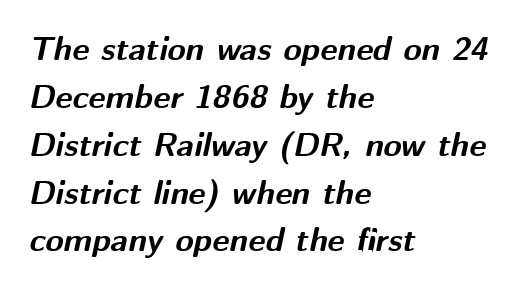
Q: Is the text bold? A: Yes.
Q: Is the text italic (slanted)? A: Yes, it leans right by about 12 degrees.
Q: Is the text underlined? A: No.
Q: How is the paragraph aligned? A: Left-aligned.
Q: Is the spacing between letters normal or unusually wide? A: Normal.
Q: Is the spacing between lines tight, normal or loose? A: Normal.
Q: Width (condensed, normal, or wide)? A: Normal.
Q: Stroke contrast? A: Medium.
Q: x-height? A: Medium.
Q: Monospaced? A: No.
